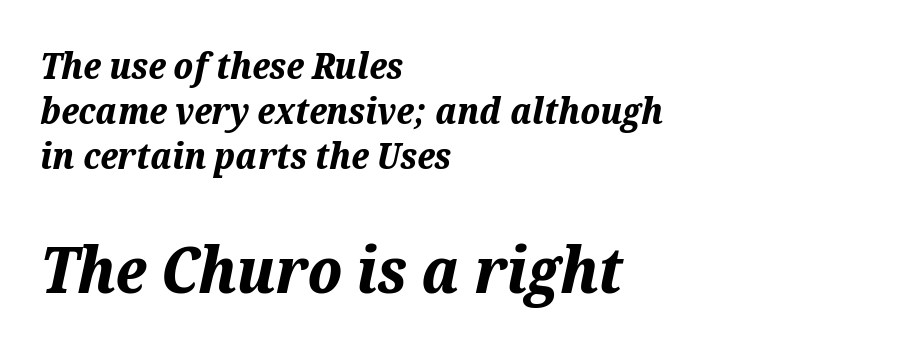
Chunky letters — that's bold for sure. Character widths vary here, with narrow letters taking less room than wide ones. This rendering uses left alignment, leaving the right contour irregular. These lines were composed using italics.
